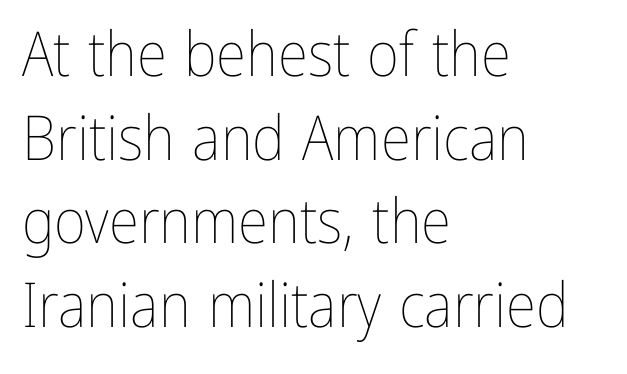
{"italic": "no", "bold": "no", "weight": "thin", "width": "condensed", "stroke_contrast": "low", "x_height": "medium", "monospaced": "no", "underline": "no", "align": "left", "line_spacing": "normal", "line_spacing_ratio": 1.35, "letter_spacing": "normal", "letter_spacing_em": 0.0, "glyph_px": 62}
